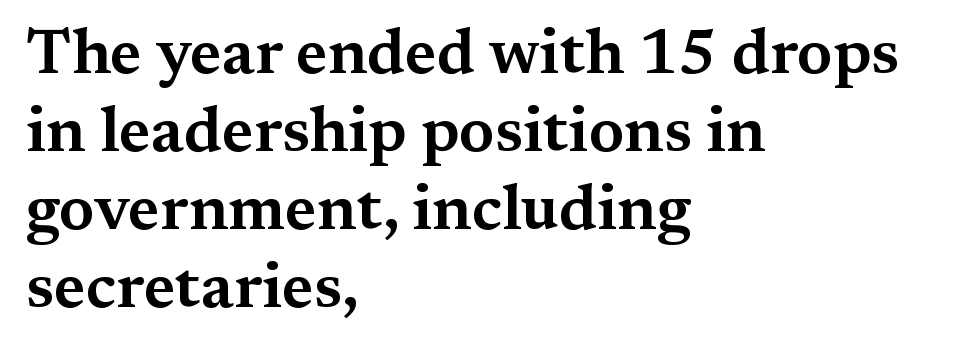
Q: Is the text italic (slanted)? A: No, it is upright.
Q: Is the typeface a serif or a sans-serif typeface? A: Serif.
Q: Is the text underlined? A: No.
Q: How is the paragraph aligned? A: Left-aligned.
Q: Is the spacing between letters normal or unusually wide? A: Normal.
Q: Width (condensed, normal, or wide)? A: Wide.
Q: Stroke contrast? A: Medium.
Q: x-height? A: Medium.
Q: Monospaced? A: No.
